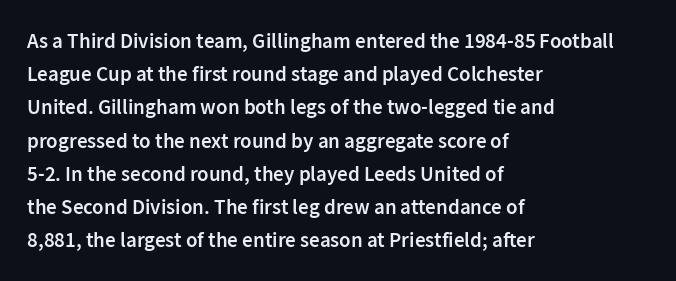
{"italic": "no", "bold": "semi", "underline": "no", "align": "left", "line_spacing": "normal", "line_spacing_ratio": 1.58, "letter_spacing": "normal", "letter_spacing_em": 0.0, "glyph_px": 21}
